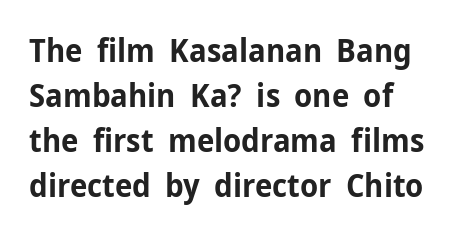
The image shows 32 px bold sans-serif type, upright; set left-aligned, normal line spacing (1.41x), normal letter spacing, not underlined; low stroke contrast and a medium x-height.
